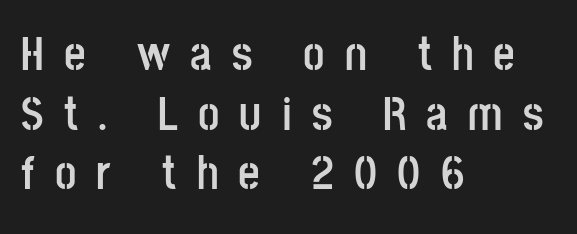
Do the characters align in a grid? No, the font is proportional. Characters remain perfectly vertical along every line. Whoever set this chose a conventional vertical rhythm. The tracking reads as deliberately expanded to a designer's eye. The paragraph has a hard left edge and a soft right edge.
